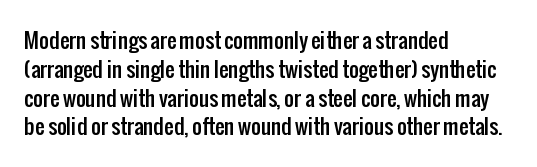
The compositor pushed each line to the left boundary. The strip under each line holds only bare page. When letters stand straight like this, we call the style roman or upright. Letter spacing: default. In terms of leading, this rendering sits right in the middle.
